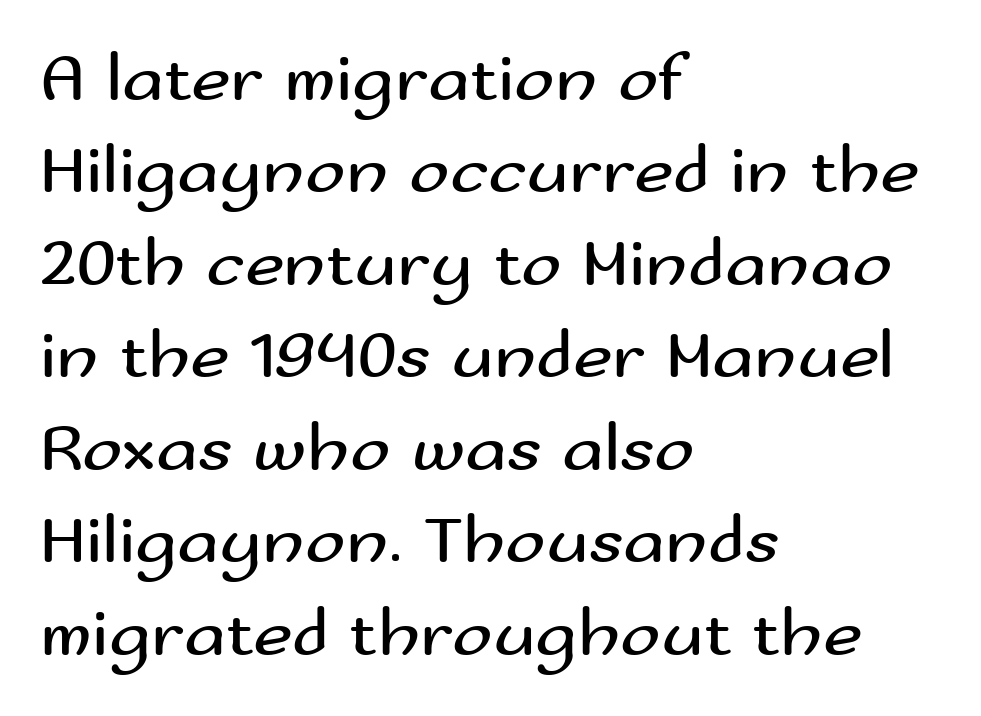
Q: Is the text bold? A: No.
Q: Is the text italic (slanted)? A: No, it is upright.
Q: Is the typeface a serif or a sans-serif typeface? A: Sans-serif.
Q: Is the text underlined? A: No.
Q: How is the paragraph aligned? A: Left-aligned.
Q: Is the spacing between letters normal or unusually wide? A: Normal.
Q: Is the spacing between lines tight, normal or loose? A: Normal.
Q: Width (condensed, normal, or wide)? A: Wide.
Q: Stroke contrast? A: Medium.
Q: x-height? A: Small.
Q: Monospaced? A: No.
